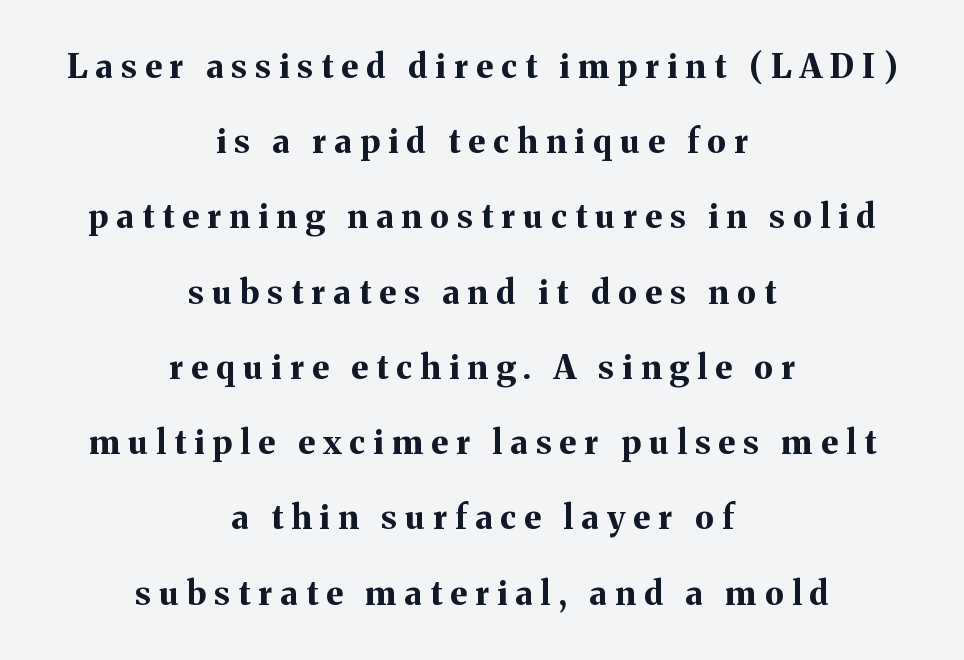
Italic: no, the glyphs are upright roman. This rendering widens character spacing well past its baseline value. If you measured baseline to baseline, you'd find a long distance. Descender tails drop into unmarked territory. Observe the serifs anchoring each vertical stroke in this sample. Note the varied advance widths — an 'i' is clearly narrower than an 'm'.
